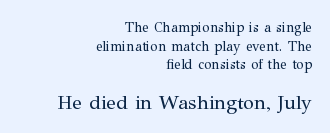
Q: Is the text bold? A: No.
Q: Is the text italic (slanted)? A: No, it is upright.
Q: Is the text underlined? A: No.
Q: How is the paragraph aligned? A: Right-aligned.
Q: Is the spacing between letters normal or unusually wide? A: Normal.
Q: Is the spacing between lines tight, normal or loose? A: Normal.
Q: Which block of text is set in a larger size, the first (top) or the second (bottom)? A: The second (bottom) one.
